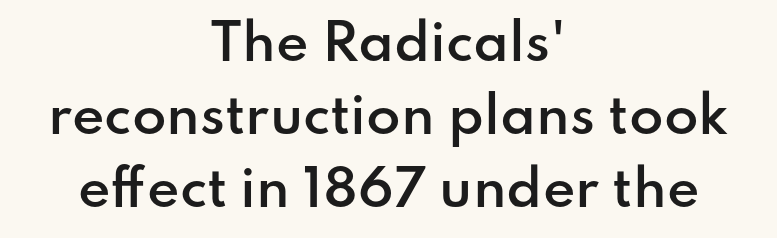
Standard letterfit; no display-style spreading of the glyphs. Does the type have serifs? No, each stem ends abruptly. A typesetter would mark this as roman, not italic. The rag falls on both sides of this text block equally.
